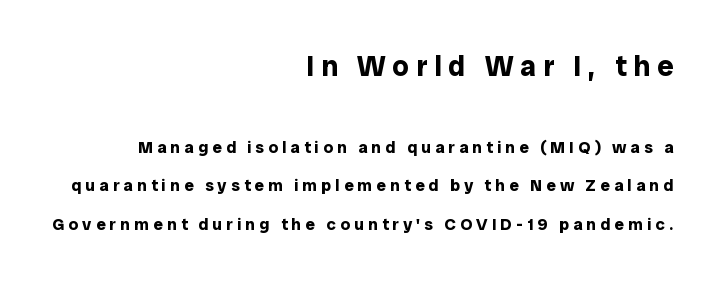
Q: Is the text bold? A: Yes.
Q: Is the text italic (slanted)? A: No, it is upright.
Q: Is the typeface a serif or a sans-serif typeface? A: Sans-serif.
Q: Is the text underlined? A: No.
Q: How is the paragraph aligned? A: Right-aligned.
Q: Is the spacing between letters normal or unusually wide? A: Unusually wide.
Q: Is the spacing between lines tight, normal or loose? A: Loose.
Q: Which block of text is set in a larger size, the first (top) or the second (bottom)? A: The first (top) one.
Q: Width (condensed, normal, or wide)? A: Normal.
Q: Stroke contrast? A: Low.
Q: x-height? A: Medium.
Q: Monospaced? A: No.
